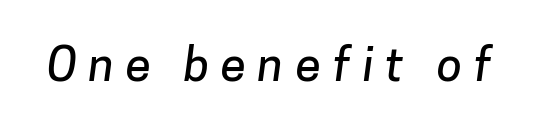
Q: Is the typeface a serif or a sans-serif typeface? A: Sans-serif.
Q: Is the text underlined? A: No.
Q: Is the spacing between letters normal or unusually wide? A: Unusually wide.
Q: Width (condensed, normal, or wide)? A: Normal.
Q: Stroke contrast? A: Low.
Q: x-height? A: Medium.
Q: Monospaced? A: No.
